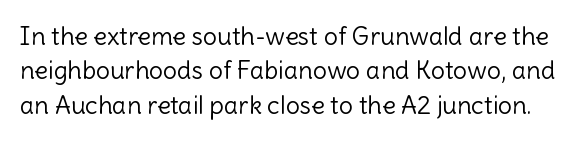
Posture: vertical. Students, note that the glyphs here touch the page at normal intervals. The line-height multiplier appears to be the usual default. Type without underlining.
